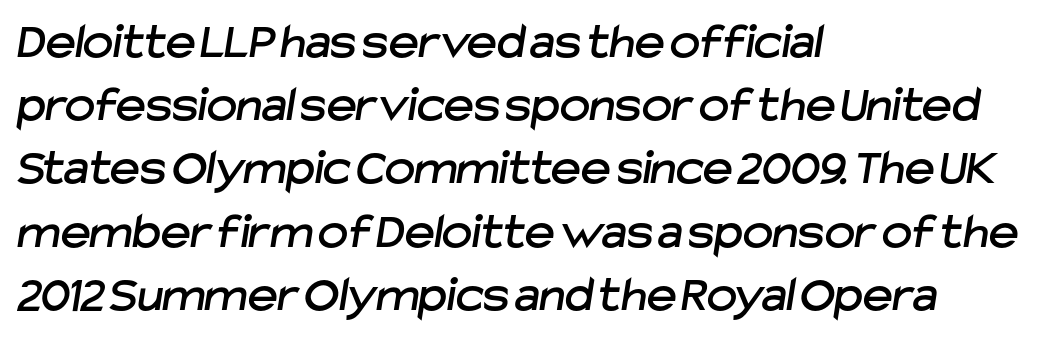
Each row of text sits above clean, open space. Varying glyph widths throughout — classic text-font behaviour. Is this a sans? Yes — the strokes have no serifs. The lines in this sample share a left origin and differ only in where they stop. The passage shown has conventional tracking throughout.
